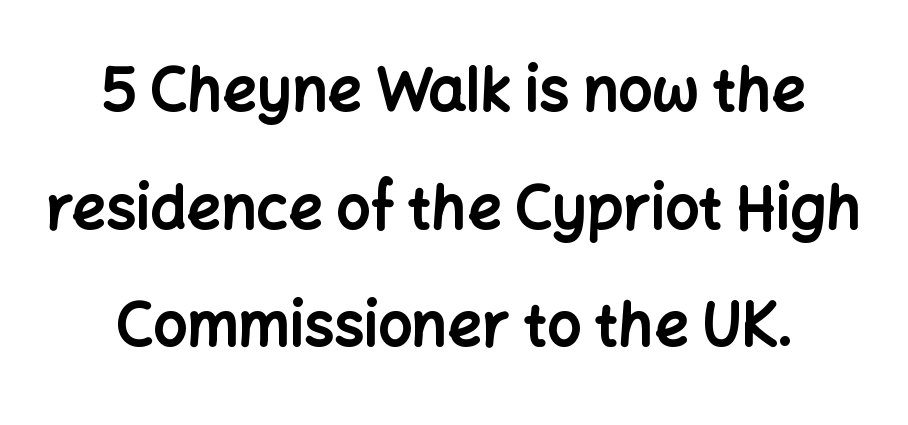
Q: Is the text bold? A: Yes.
Q: Is the text italic (slanted)? A: No, it is upright.
Q: Is the typeface a serif or a sans-serif typeface? A: Sans-serif.
Q: Is the text underlined? A: No.
Q: Is the spacing between letters normal or unusually wide? A: Normal.
Q: Is the spacing between lines tight, normal or loose? A: Loose.
Q: Width (condensed, normal, or wide)? A: Normal.
Q: Stroke contrast? A: Low.
Q: x-height? A: Medium.
Q: Monospaced? A: No.
